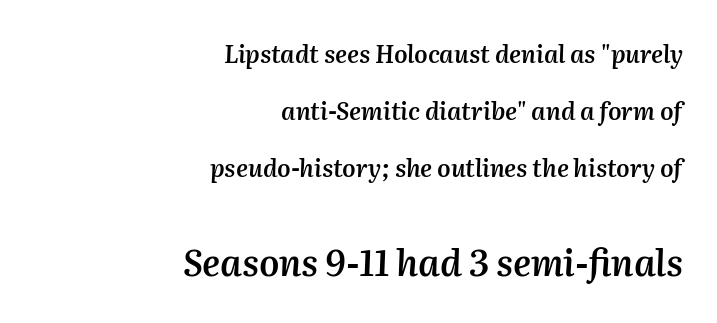
{"italic": "yes", "lean": "right", "slant_degrees": 2, "bold": "semi", "weight": "semibold", "width": "normal", "stroke_contrast": "medium", "x_height": "medium", "monospaced": "no", "underline": "no", "align": "right", "line_spacing": "loose", "line_spacing_ratio": 2.37, "letter_spacing": "normal", "letter_spacing_em": 0.0, "larger_block": "second", "size_ratio": 1.5, "glyph_px": 36}
